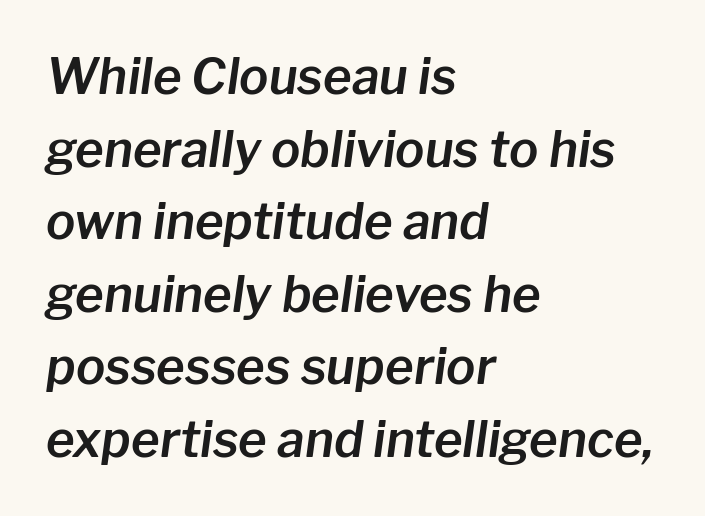
Note the varied advance widths — an 'i' is clearly narrower than an 'm'. Designer's note — italics engaged. Layout note: lines flush left. Nothing unusual about the tracking: characters are spaced as the font intends.
